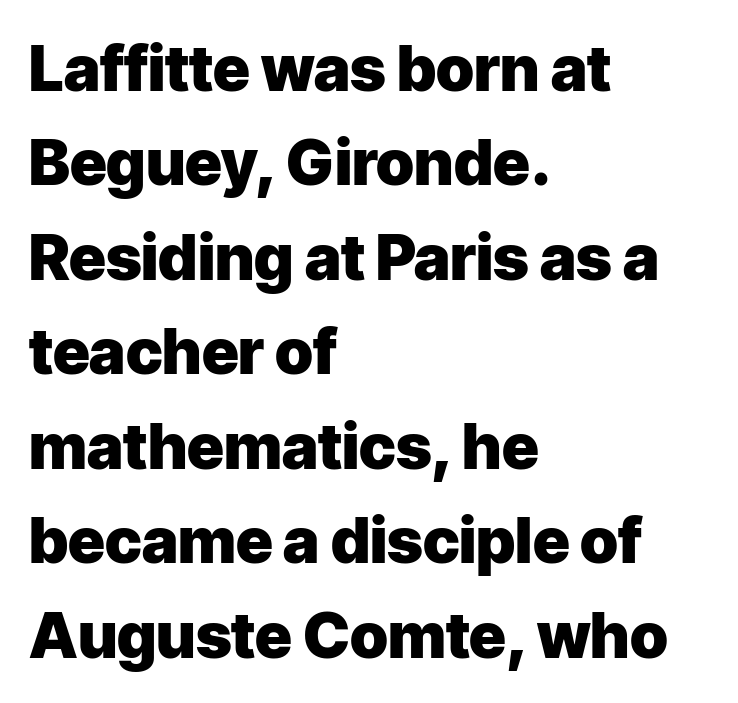
{"serif": "no", "italic": "no", "bold": "yes", "weight": "heavy", "width": "normal", "stroke_contrast": "low", "x_height": "medium", "monospaced": "no", "underline": "no", "align": "left", "line_spacing": "normal", "line_spacing_ratio": 1.5, "letter_spacing": "normal", "letter_spacing_em": 0.0, "glyph_px": 63}
